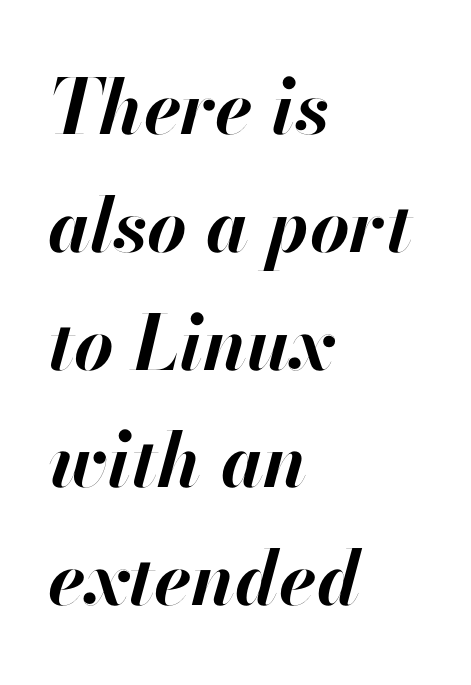
The image shows 76 px bold type, italic (leaning right); set left-aligned, normal line spacing (1.55x), normal letter spacing, not underlined; high stroke contrast and a small x-height.
